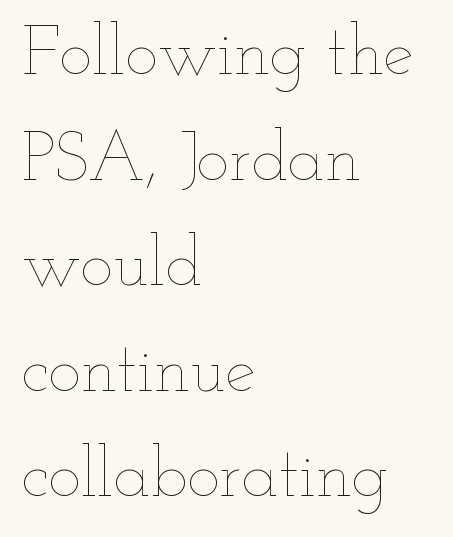
Q: Is the text bold? A: No.
Q: Is the text italic (slanted)? A: No, it is upright.
Q: Is the text underlined? A: No.
Q: How is the paragraph aligned? A: Left-aligned.
Q: Is the spacing between letters normal or unusually wide? A: Normal.
Q: Is the spacing between lines tight, normal or loose? A: Normal.
Q: Width (condensed, normal, or wide)? A: Wide.
Q: Stroke contrast? A: Low.
Q: x-height? A: Small.
Q: Monospaced? A: No.
